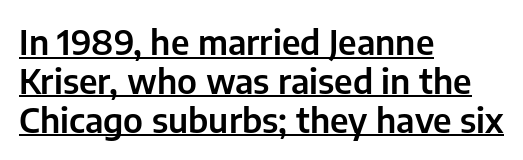
Regarding serifs, this sample does without them. Varying glyph widths throughout — classic text-font behaviour. Is there much room between lines? No — they nearly touch. Like a heading marked for emphasis, these lines bear an underscore. Is the letter spacing exaggerated? No — it looks like the ordinary default. The lines in this sample share a left origin and differ only in where they stop.
